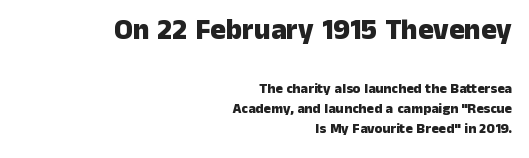
{"serif": "no", "italic": "no", "bold": "yes", "weight": "heavy", "width": "normal", "stroke_contrast": "low", "x_height": "medium", "monospaced": "no", "underline": "no", "align": "right", "line_spacing": "normal", "line_spacing_ratio": 1.44, "letter_spacing": "normal", "letter_spacing_em": 0.0, "larger_block": "first", "size_ratio": 2.07, "glyph_px": 29}
